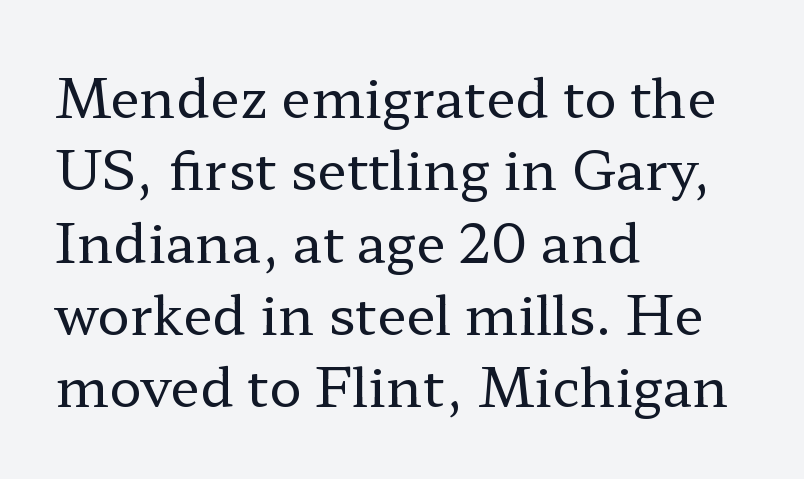
Posture: upright roman. How are the letters spaced? Ordinarily, with no added tracking. A student would call this left alignment; a typographer would say flush left, rag right. This sample keeps an unexceptional amount of space between lines.
